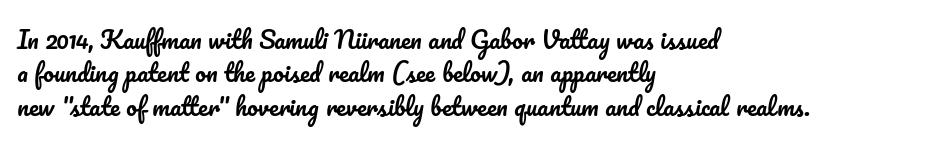
The image shows 24 px text type; set left-aligned, normal line spacing (1.39x), normal letter spacing, not underlined.
